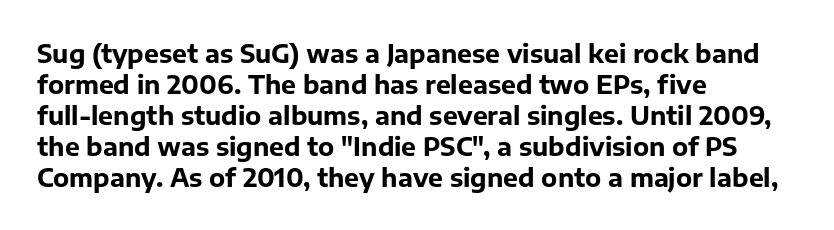
You'd pick this weight for a headline — it's a proper bold. Upright lettering throughout. Nothing unusual about the tracking: characters are spaced as the font intends. Check the space under the baseline: it is left empty.
